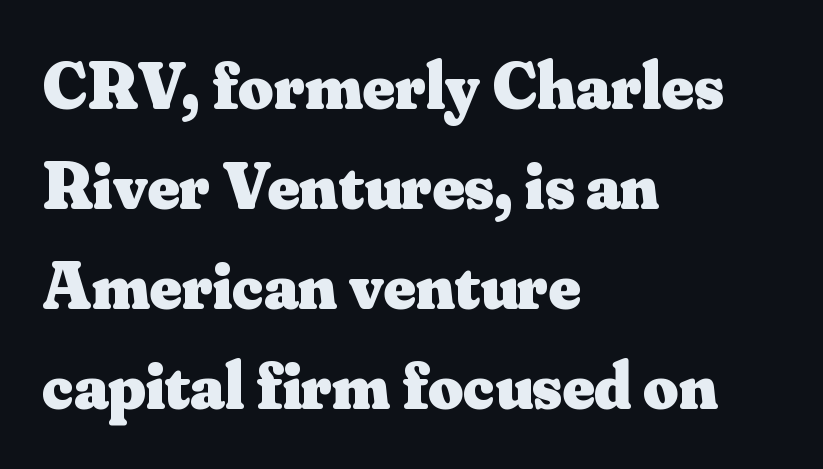
I'd describe the lettering as bold — thick and assertive. Clear beneath every line of the passage. The rendering uses natural spacing where letterforms have individual widths. What kind of face is this? One with serifs.
